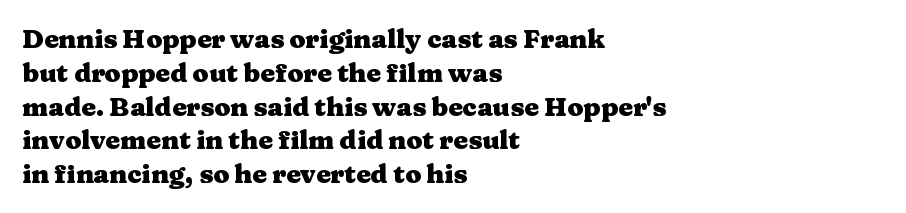
The image shows 26 px bold type, upright; set left-aligned, normal line spacing (1.3x), normal letter spacing, not underlined.
